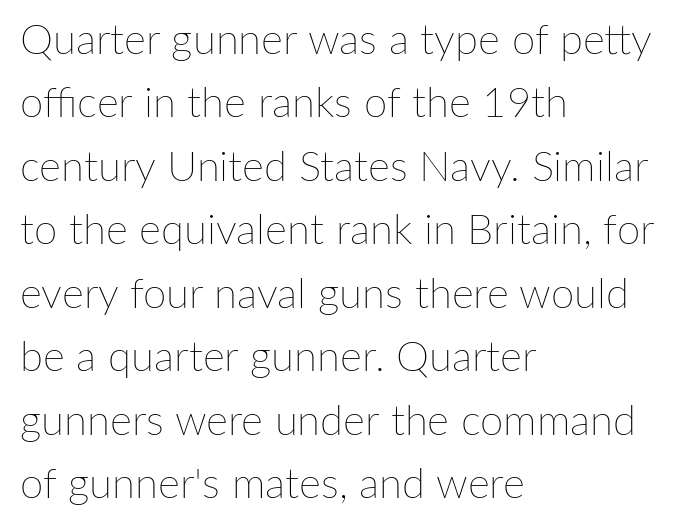
The image shows 42 px thin type, upright; set left-aligned, normal line spacing (1.51x), normal letter spacing, not underlined; low stroke contrast and a medium x-height.
